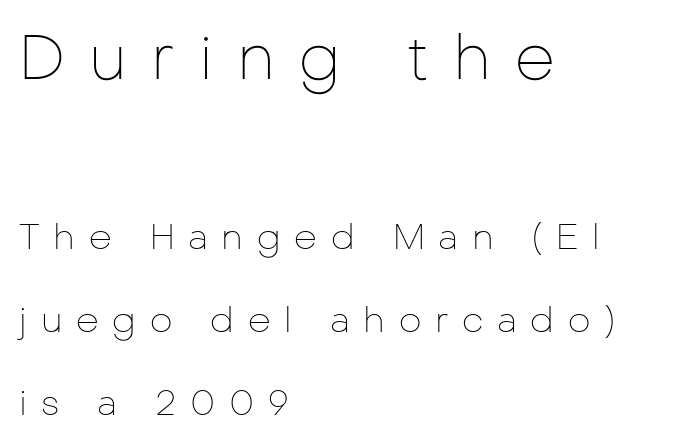
The font sits on the lighter half of the weight spectrum, regular included. The glyphs are unaccompanied by any horizontal stroke below them. Display-style spreading of the glyphs; the letterfit is very open. Vertically, the passage feels expansive, rows floating well apart. Posture: vertical.
